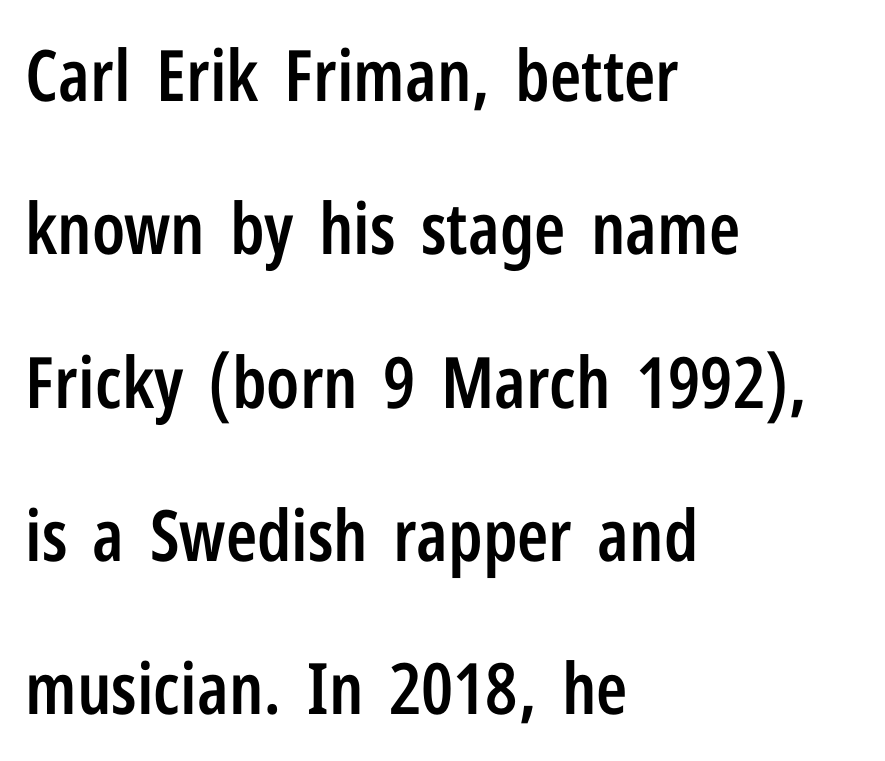
Q: Is the text bold? A: Semi-bold.
Q: Is the text italic (slanted)? A: No, it is upright.
Q: Is the typeface a serif or a sans-serif typeface? A: Sans-serif.
Q: Is the text underlined? A: No.
Q: How is the paragraph aligned? A: Left-aligned.
Q: Is the spacing between letters normal or unusually wide? A: Normal.
Q: Is the spacing between lines tight, normal or loose? A: Loose.
Q: Width (condensed, normal, or wide)? A: Condensed.
Q: Stroke contrast? A: Low.
Q: x-height? A: Medium.
Q: Monospaced? A: No.
